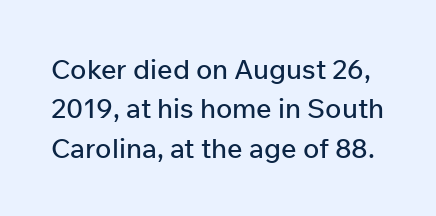
{"italic": "no", "underline": "no", "line_spacing": "normal", "line_spacing_ratio": 1.46, "letter_spacing": "normal", "letter_spacing_em": 0.0, "glyph_px": 27}
